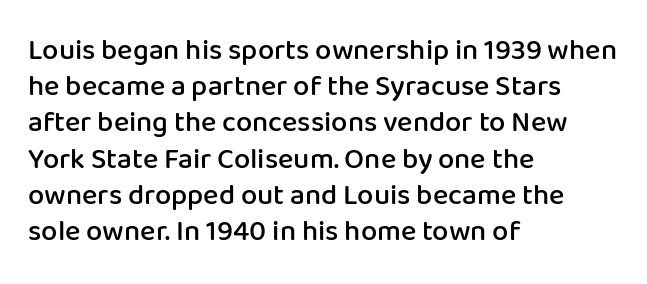
Q: Is the text bold? A: Semi-bold.
Q: Is the text italic (slanted)? A: No, it is upright.
Q: Is the typeface a serif or a sans-serif typeface? A: Sans-serif.
Q: Is the text underlined? A: No.
Q: How is the paragraph aligned? A: Left-aligned.
Q: Is the spacing between letters normal or unusually wide? A: Normal.
Q: Is the spacing between lines tight, normal or loose? A: Normal.
Q: Width (condensed, normal, or wide)? A: Normal.
Q: Stroke contrast? A: Low.
Q: x-height? A: Medium.
Q: Monospaced? A: No.
